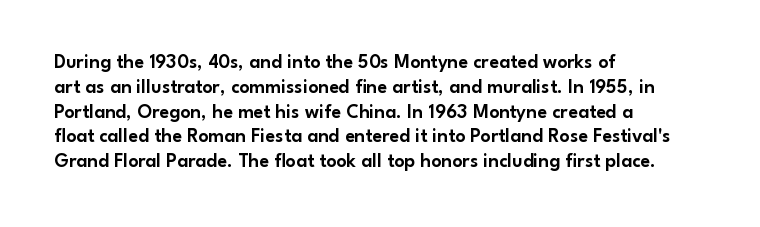
{"italic": "no", "underline": "no", "align": "left", "line_spacing_ratio": 1.24, "letter_spacing": "normal", "letter_spacing_em": 0.0, "glyph_px": 20}
